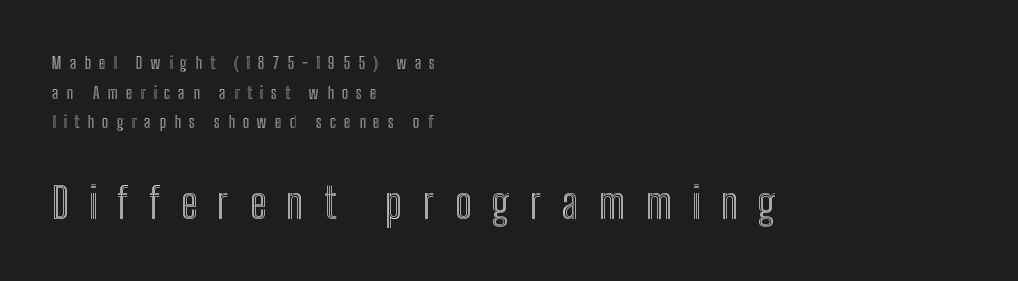
{"italic": "no", "width": "condensed", "x_height": "medium", "monospaced": "no", "underline": "no", "align": "left", "line_spacing_ratio": 1.75, "letter_spacing": "wide", "letter_spacing_em": 0.47, "larger_block": "second", "size_ratio": 2.53, "glyph_px": 43}
